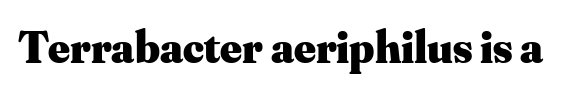
The text was rendered using a seriffed face with decorative stroke endings. The characters look thick and weighty, a clear bold. The zone under the glyphs is completely vacant. Vertical strokes here are truly vertical. Note the varied advance widths — an 'i' is clearly narrower than an 'm'. Look at the tracking — it's just the regular setting, nothing added.
